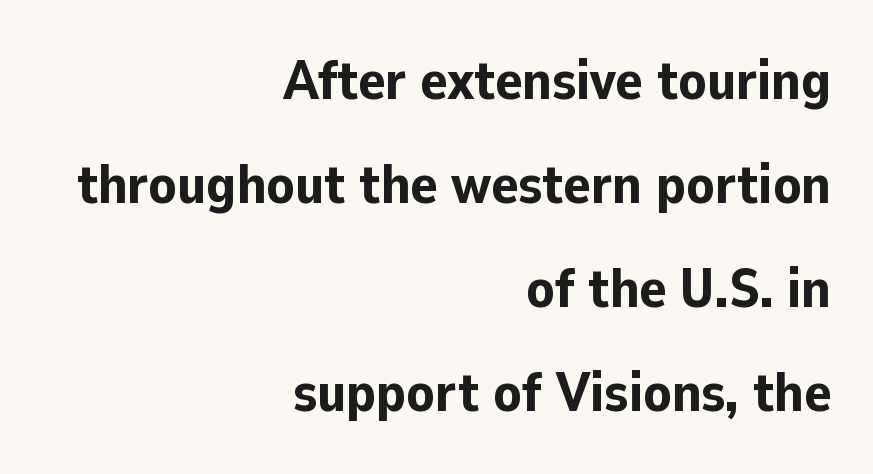
{"serif": "no", "italic": "no", "bold": "yes", "weight": "bold", "width": "normal", "stroke_contrast": "low", "x_height": "medium", "monospaced": "no", "underline": "no", "align": "right", "line_spacing_ratio": 1.86, "letter_spacing": "normal", "letter_spacing_em": 0.0, "glyph_px": 56}
